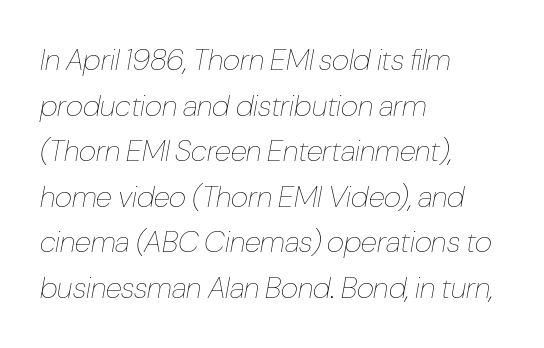
No extra tracking has been applied to these lines. Evenly set lines give the paragraph a standard silhouette. Proportional: the letters do not fall into vertical columns. The rendering anchors every line to the left-hand side. The zone under the glyphs is completely vacant. The passage shown is not bold in any degree.
